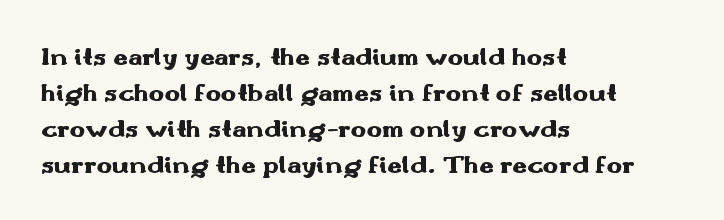
Q: Is the text bold? A: Yes.
Q: Is the text italic (slanted)? A: No, it is upright.
Q: Is the text underlined? A: No.
Q: How is the paragraph aligned? A: Left-aligned.
Q: Is the spacing between letters normal or unusually wide? A: Normal.
Q: Is the spacing between lines tight, normal or loose? A: Normal.
